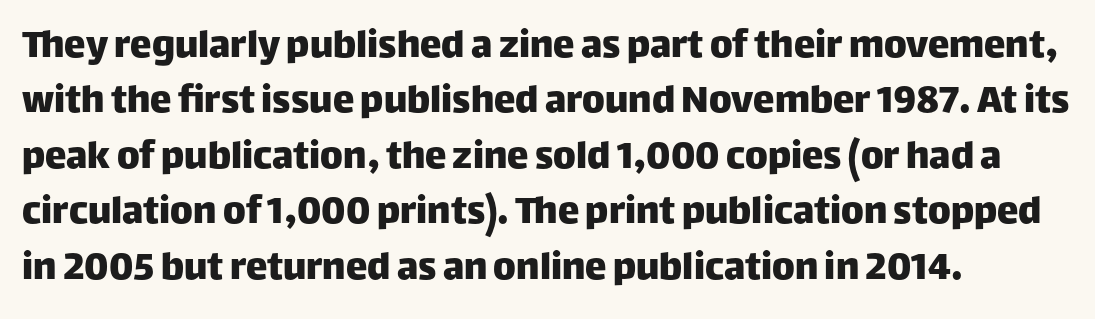
The image shows 43 px sans-serif type, upright; set left-aligned, normal line spacing (1.29x), normal letter spacing, not underlined; low stroke contrast and a large x-height.
